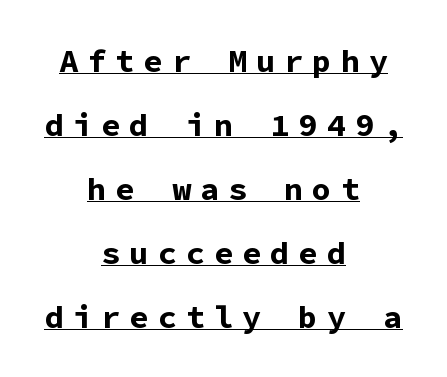
Observe the wide spacing: letters keep a clear distance from each other. These lines are rendered in a fixed-pitch font. Strong, thick strokes mark this as bold type. The vertical gap from one line to the next is large.
